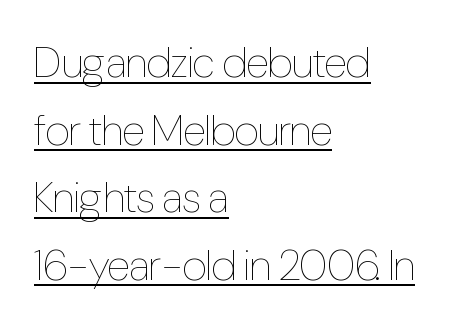
Leftover space on each line is placed entirely after the last word. Honestly, the letter spacing is just normal — you wouldn't notice it. Students, observe: this is what conventionally led text looks like. Every word sits above its own underline. Do the characters align in a grid? No, the font is proportional.
